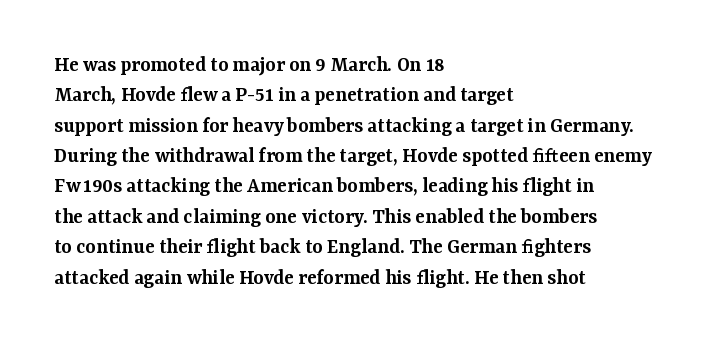
The lines sit at an ordinary, default distance from one another. Letter spacing: default. Check under the words: just untouched page. In terms of weight, the rendering is demibold, just under bold. Short and long lines alike share a common starting point at left. Quick note: not italic, upright.
